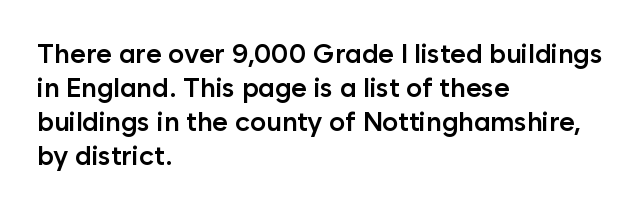
The type sits square on the baseline with zero lean. A clean baseline with only descenders dipping below it. This sample is left-justified, so line endings fall wherever the words run out. Characters follow at the spacing the type designer built in. The font is running at a semibold setting, under full bold. This block has exactly the height ordinary leading produces.
